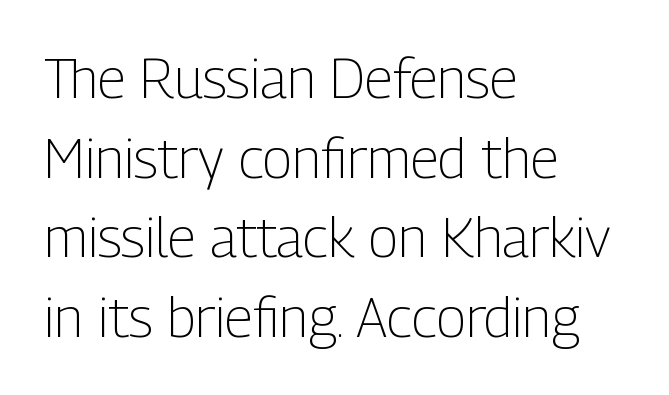
The image shows 55 px light, condensed sans-serif type, upright; set left-aligned, normal line spacing (1.45x), normal letter spacing, not underlined; low stroke contrast and a medium x-height.
